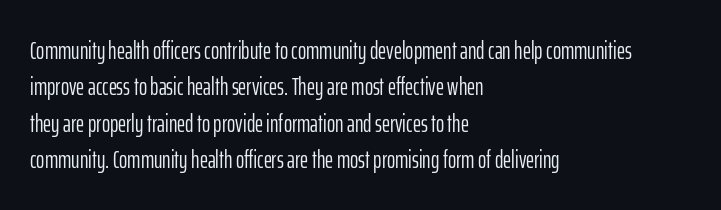
In terms of posture, this sample is upright. The passage shown has conventional tracking throughout. The zone under the glyphs is completely vacant. The lines are quadded left. These glyphs show unthickened strokes, regular width or finer. Rows of type keep a routine distance in the vertical direction.
